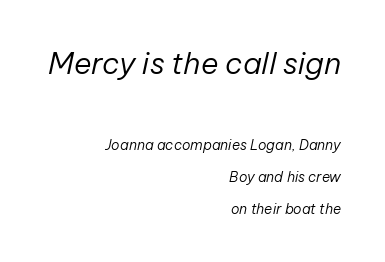
The image shows 30 px regular-weight type, italic (leaning right); set right-aligned, loose line spacing (2.27x), normal letter spacing, not underlined; the first (top) block is 2.14x larger; low stroke contrast and a medium x-height.
